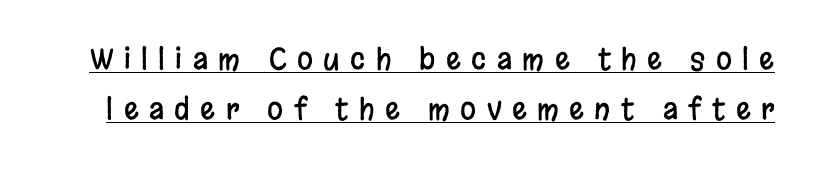
{"serif": "no", "italic": "no", "width": "condensed", "stroke_contrast": "low", "x_height": "large", "monospaced": "no", "underline": "yes", "line_spacing_ratio": 1.74, "letter_spacing": "wide", "letter_spacing_em": 0.36, "glyph_px": 29}
